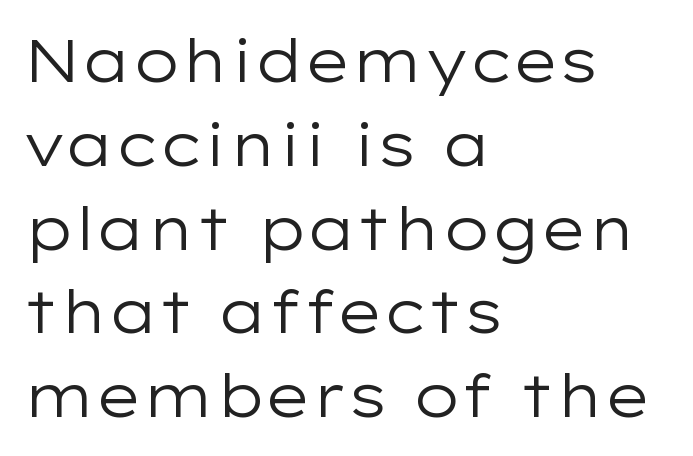
Q: Is the text bold? A: No.
Q: Is the text italic (slanted)? A: No, it is upright.
Q: Is the typeface a serif or a sans-serif typeface? A: Sans-serif.
Q: Is the text underlined? A: No.
Q: How is the paragraph aligned? A: Left-aligned.
Q: Is the spacing between letters normal or unusually wide? A: Normal.
Q: Is the spacing between lines tight, normal or loose? A: Normal.
Q: Width (condensed, normal, or wide)? A: Wide.
Q: Stroke contrast? A: Low.
Q: x-height? A: Medium.
Q: Monospaced? A: No.
